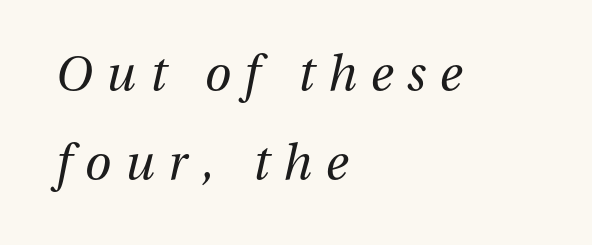
Q: Is the text bold? A: No.
Q: Is the text italic (slanted)? A: Yes, it leans right by about 13 degrees.
Q: Is the text underlined? A: No.
Q: How is the paragraph aligned? A: Left-aligned.
Q: Is the spacing between letters normal or unusually wide? A: Unusually wide.
Q: Width (condensed, normal, or wide)? A: Normal.
Q: Stroke contrast? A: Medium.
Q: x-height? A: Medium.
Q: Monospaced? A: No.
